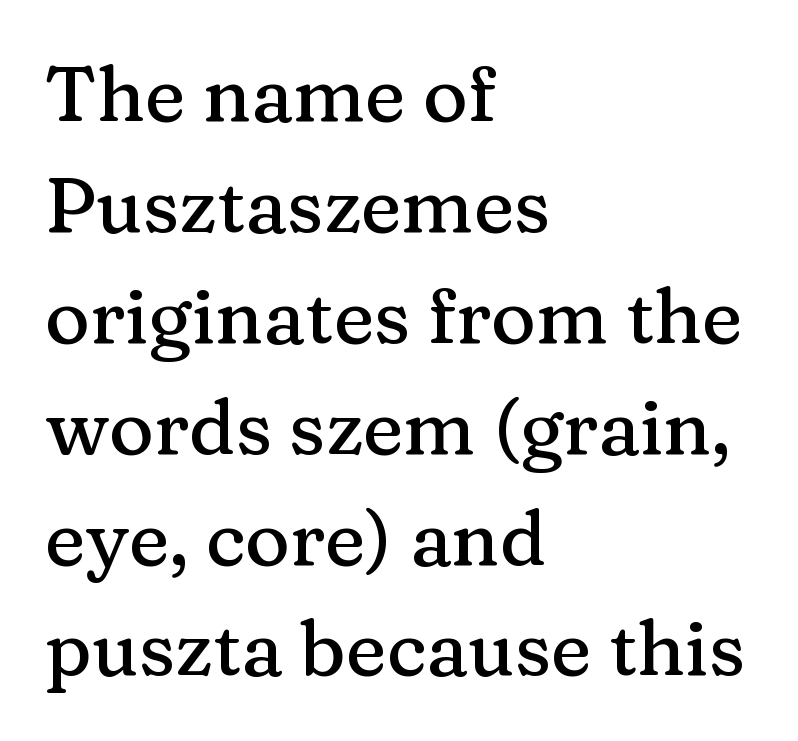
Think of a printed novel: that variable character pitch is what you see here. Plain, unruled lines of type. This sample uses a serif face. A normal amount of white space separates one row of letters from the next. Default kerning and tracking; the words read as compact shapes.
